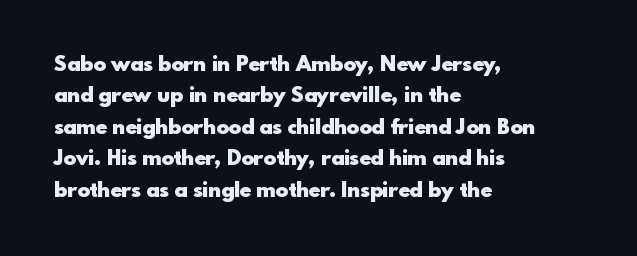
{"italic": "no", "bold": "yes", "underline": "no", "align": "left", "line_spacing": "normal", "line_spacing_ratio": 1.5, "letter_spacing": "normal", "letter_spacing_em": 0.0, "glyph_px": 21}
